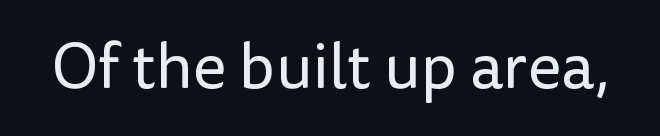
Q: Is the text bold? A: No.
Q: Is the text italic (slanted)? A: No, it is upright.
Q: Is the typeface a serif or a sans-serif typeface? A: Sans-serif.
Q: Is the text underlined? A: No.
Q: Is the spacing between letters normal or unusually wide? A: Normal.
Q: Width (condensed, normal, or wide)? A: Normal.
Q: Stroke contrast? A: Low.
Q: x-height? A: Medium.
Q: Monospaced? A: No.
